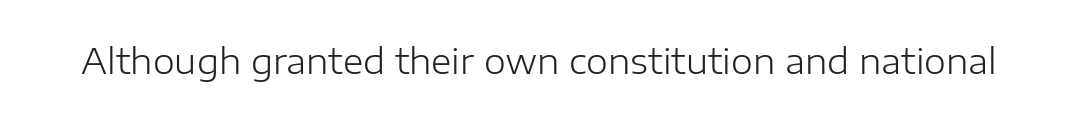
The image shows 35 px light sans-serif type, upright; set normal letter spacing, not underlined; low stroke contrast and a medium x-height.
